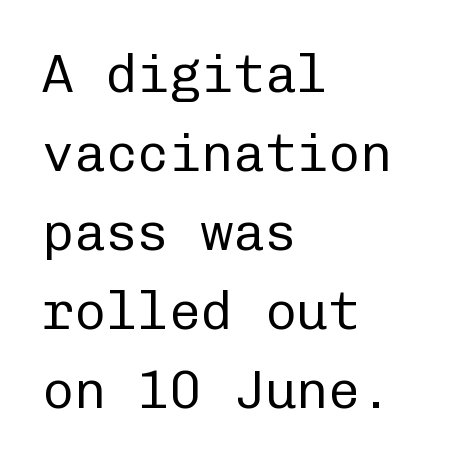
The leading is moderate, giving the passage an even texture. This reads as an unemphasized weight, regular at the heaviest. A roman cut, with each character standing at attention. Unmarked baselines from the first word to the last.
